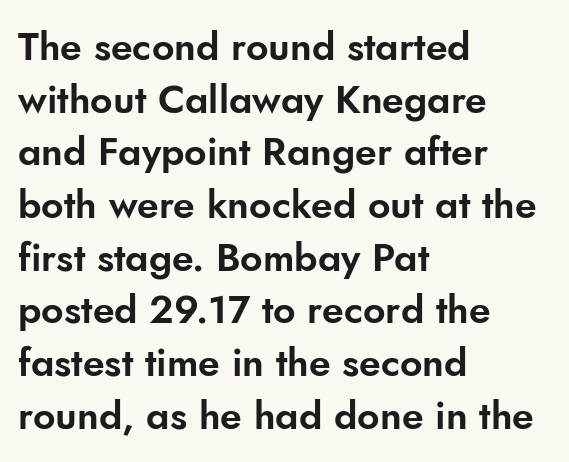
{"serif": "no", "italic": "no", "width": "normal", "stroke_contrast": "low", "x_height": "small", "monospaced": "no", "underline": "no", "align": "left", "line_spacing": "normal", "line_spacing_ratio": 1.35, "letter_spacing": "normal", "letter_spacing_em": 0.0, "glyph_px": 39}
